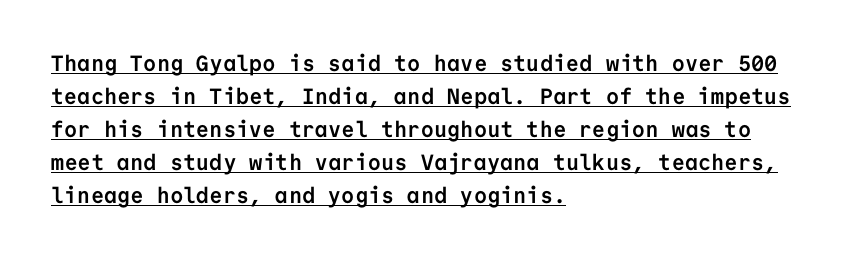
{"italic": "no", "bold": "yes", "underline": "yes", "align": "left", "line_spacing": "normal", "line_spacing_ratio": 1.5, "letter_spacing": "normal", "letter_spacing_em": 0.0, "glyph_px": 22}
